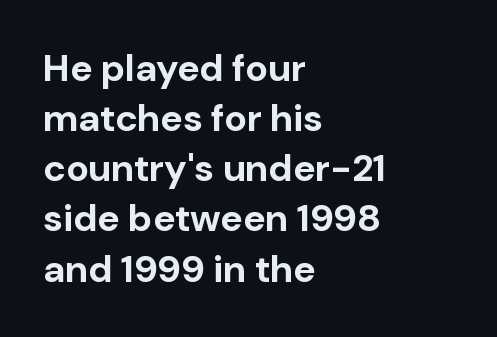
Q: Is the text bold? A: Yes.
Q: Is the text italic (slanted)? A: No, it is upright.
Q: Is the typeface a serif or a sans-serif typeface? A: Sans-serif.
Q: Is the text underlined? A: No.
Q: How is the paragraph aligned? A: Left-aligned.
Q: Is the spacing between letters normal or unusually wide? A: Normal.
Q: Is the spacing between lines tight, normal or loose? A: Normal.
Q: Width (condensed, normal, or wide)? A: Normal.
Q: Stroke contrast? A: Low.
Q: x-height? A: Medium.
Q: Monospaced? A: No.
